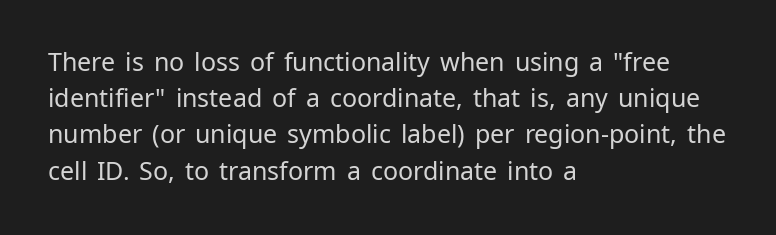
Q: Is the text bold? A: No.
Q: Is the text italic (slanted)? A: No, it is upright.
Q: Is the text underlined? A: No.
Q: How is the paragraph aligned? A: Left-aligned.
Q: Is the spacing between letters normal or unusually wide? A: Normal.
Q: Is the spacing between lines tight, normal or loose? A: Normal.
